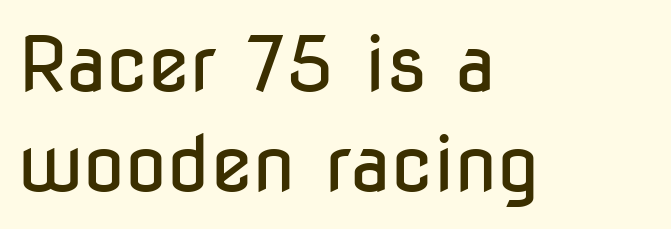
A typesetter would label this face a sans. The string is rendered with underlining switched off. A normal amount of white space separates one row of letters from the next. Is the type heavy? It reads as light-to-regular instead. Think of a printed novel: that variable character pitch is what you see here. Rendered with straight, roman letterforms.
